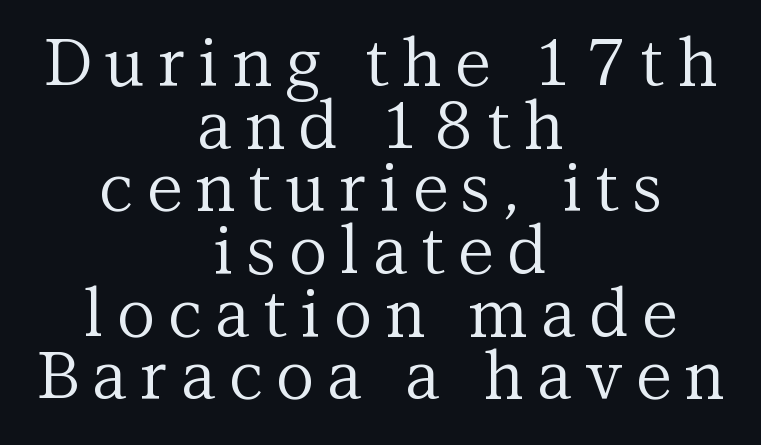
If you drew a line through each stem, it would be perfectly vertical. Each new line begins almost immediately beneath the previous one. No letter is thick-stroked: the sample isn't bold. This rendering uses center alignment, leaving both contours irregular but symmetric.
